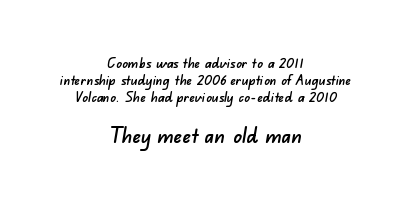
{"underline": "no", "align": "center", "line_spacing_ratio": 1.23, "letter_spacing": "normal", "letter_spacing_em": 0.0, "larger_block": "second", "size_ratio": 1.5, "glyph_px": 21}
